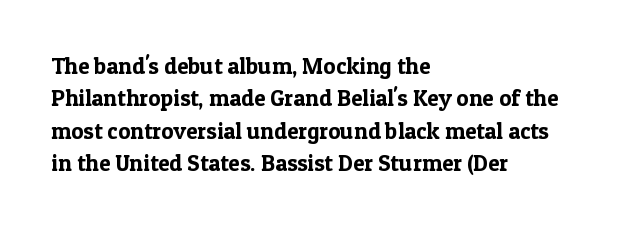
Q: Is the text italic (slanted)? A: No, it is upright.
Q: Is the text underlined? A: No.
Q: How is the paragraph aligned? A: Left-aligned.
Q: Is the spacing between letters normal or unusually wide? A: Normal.
Q: Is the spacing between lines tight, normal or loose? A: Normal.
